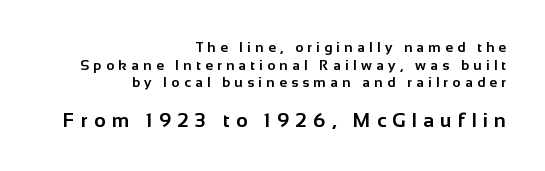
Decoration check: the copy has no underline. The rendering enlarges the type as you move from the upper chunk to the lower. One glance says typical: line gaps are just what's usual. You could only call the tracking loose — the letters float apart. The paragraph shown leans on its right margin. This is roman type, the default non-slanted kind.
